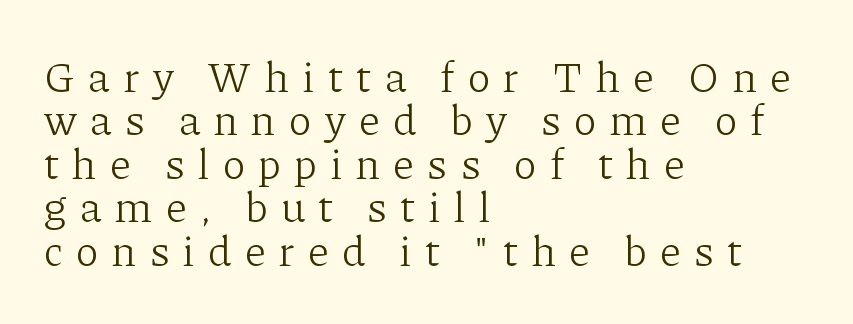
Q: Is the text bold? A: No.
Q: Is the text italic (slanted)? A: No, it is upright.
Q: Is the typeface a serif or a sans-serif typeface? A: Serif.
Q: Is the text underlined? A: No.
Q: How is the paragraph aligned? A: Left-aligned.
Q: Is the spacing between letters normal or unusually wide? A: Unusually wide.
Q: Is the spacing between lines tight, normal or loose? A: Tight.
Q: Width (condensed, normal, or wide)? A: Normal.
Q: Stroke contrast? A: Low.
Q: x-height? A: Medium.
Q: Monospaced? A: No.
